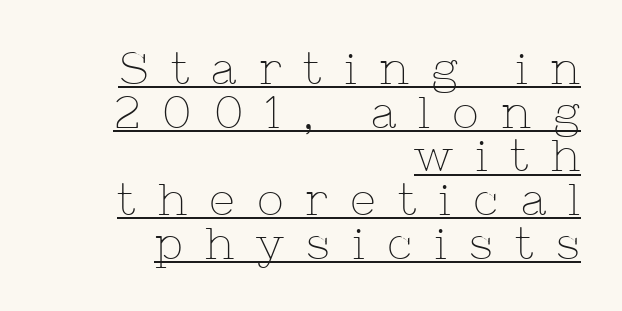
Characters remain perfectly vertical along every line. Descenders here cross a horizontal rule under the line. This is not heavy type; no bold has been used. This block would grow much taller if given ordinary leading; it's compressed now.
